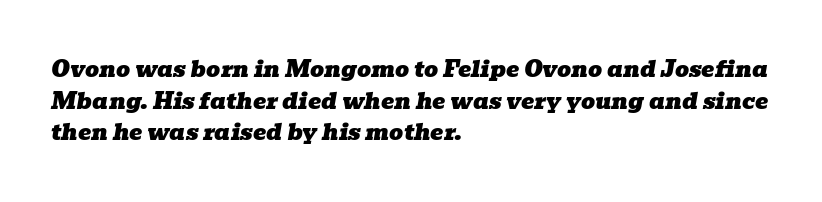
The image shows 22 px text type, italic (leaning right); set left-aligned, normal line spacing (1.44x), normal letter spacing, not underlined.
